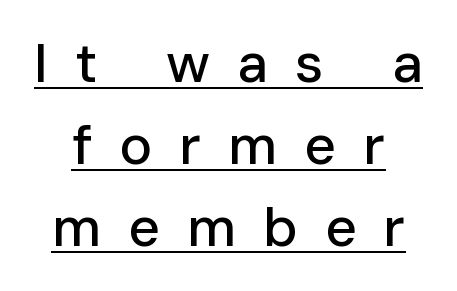
Q: Is the text italic (slanted)? A: No, it is upright.
Q: Is the typeface a serif or a sans-serif typeface? A: Sans-serif.
Q: Is the text underlined? A: Yes.
Q: Is the spacing between letters normal or unusually wide? A: Unusually wide.
Q: Is the spacing between lines tight, normal or loose? A: Normal.
Q: Width (condensed, normal, or wide)? A: Normal.
Q: Stroke contrast? A: Low.
Q: x-height? A: Medium.
Q: Monospaced? A: No.
